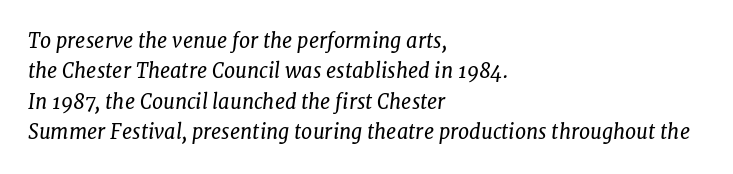
The image shows 20 px text type, italic (leaning right); set left-aligned, normal line spacing (1.52x), normal letter spacing, not underlined.
